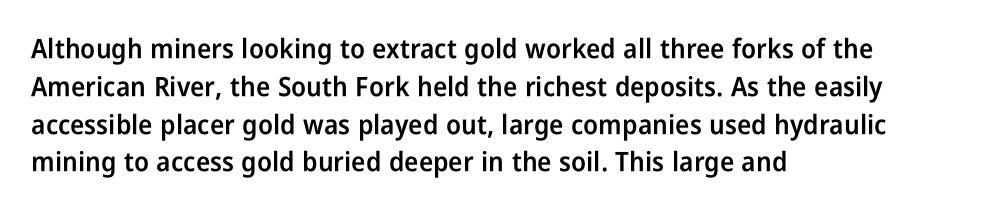
{"italic": "no", "bold": "semi", "underline": "no", "align": "left", "line_spacing": "normal", "line_spacing_ratio": 1.4, "letter_spacing": "normal", "letter_spacing_em": 0.0, "glyph_px": 27}
